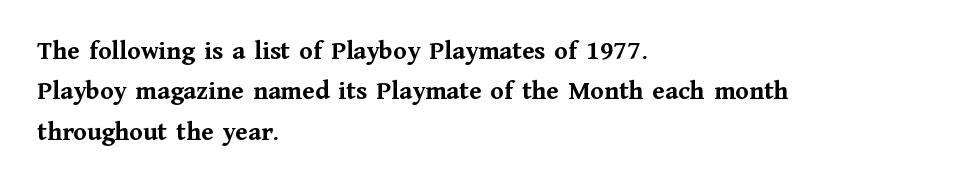
The image shows 27 px bold type, upright; set left-aligned, normal line spacing (1.5x), normal letter spacing, not underlined.
